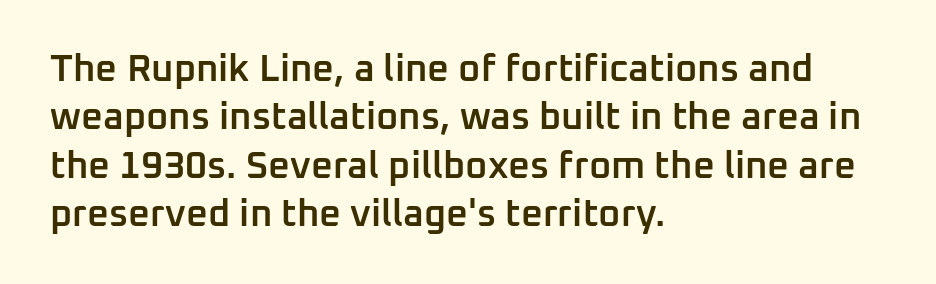
The image shows 38 px semibold sans-serif type, upright; set left-aligned, normal line spacing (1.27x), normal letter spacing, not underlined; low stroke contrast and a medium x-height.
